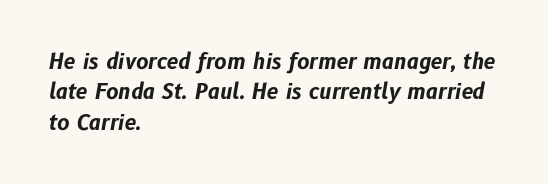
{"italic": "yes", "lean": "right", "slant_degrees": 10, "bold": "yes", "underline": "no", "align": "left", "line_spacing": "normal", "line_spacing_ratio": 1.45, "letter_spacing": "normal", "letter_spacing_em": 0.0, "glyph_px": 21}
